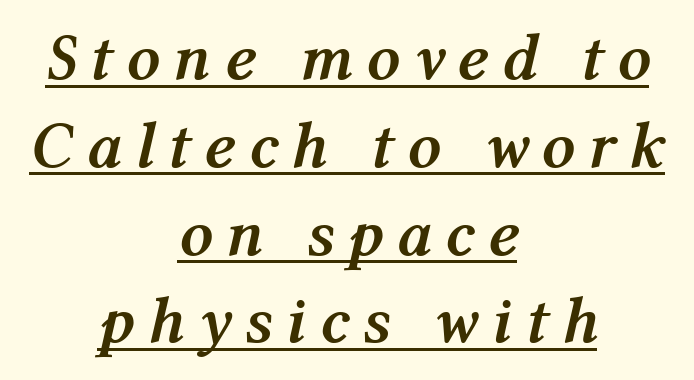
Q: Is the text bold? A: Yes.
Q: Is the text italic (slanted)? A: Yes, it leans right by about 12 degrees.
Q: Is the text underlined? A: Yes.
Q: How is the paragraph aligned? A: Centered.
Q: Is the spacing between letters normal or unusually wide? A: Unusually wide.
Q: Is the spacing between lines tight, normal or loose? A: Normal.
Q: Width (condensed, normal, or wide)? A: Normal.
Q: Stroke contrast? A: Medium.
Q: x-height? A: Medium.
Q: Monospaced? A: No.
